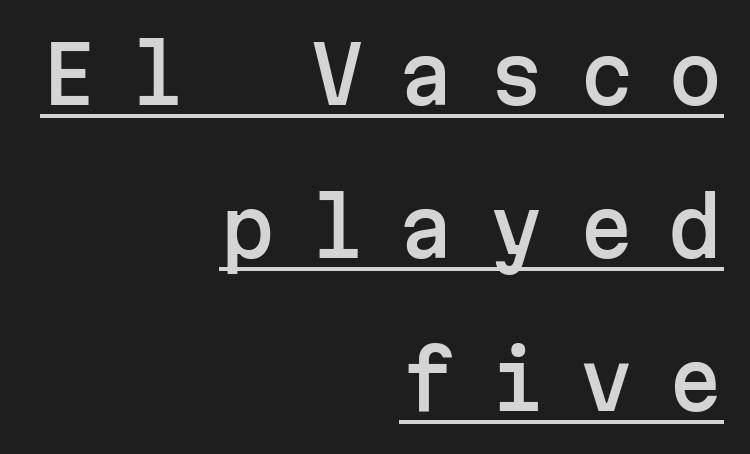
Q: Is the text italic (slanted)? A: No, it is upright.
Q: Is the typeface a serif or a sans-serif typeface? A: Sans-serif.
Q: Is the text underlined? A: Yes.
Q: How is the paragraph aligned? A: Right-aligned.
Q: Is the spacing between letters normal or unusually wide? A: Unusually wide.
Q: Is the spacing between lines tight, normal or loose? A: Loose.
Q: Width (condensed, normal, or wide)? A: Normal.
Q: Stroke contrast? A: Low.
Q: x-height? A: Medium.
Q: Monospaced? A: Yes.
